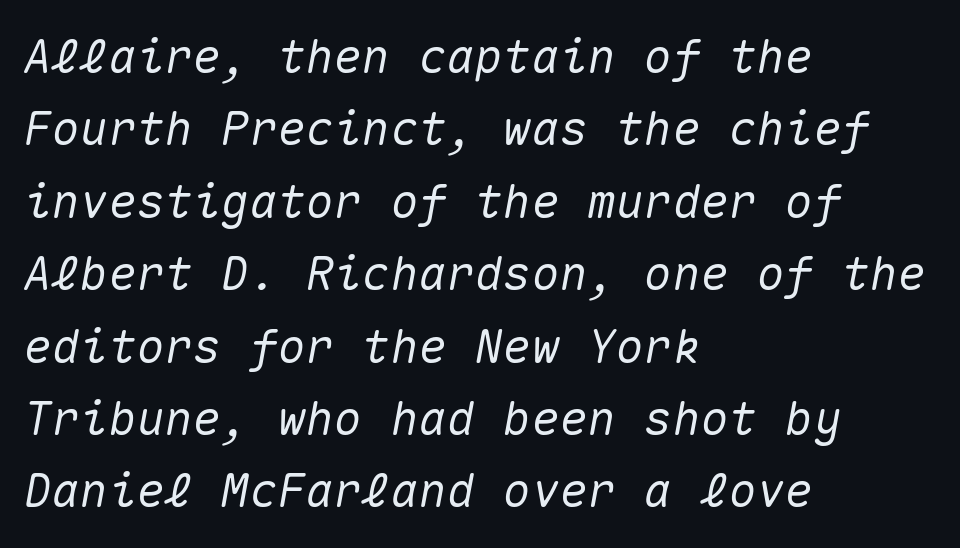
Q: Is the text italic (slanted)? A: Yes, it leans right by about 10 degrees.
Q: Is the text underlined? A: No.
Q: How is the paragraph aligned? A: Left-aligned.
Q: Is the spacing between letters normal or unusually wide? A: Normal.
Q: Is the spacing between lines tight, normal or loose? A: Normal.
Q: Width (condensed, normal, or wide)? A: Normal.
Q: Stroke contrast? A: Medium.
Q: x-height? A: Medium.
Q: Monospaced? A: Yes.
